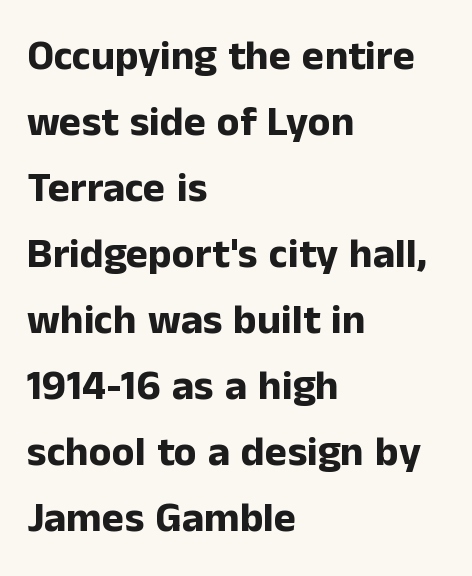
The glyphs are unaccompanied by any horizontal stroke below them. Look at the bottom of the vertical strokes: they stop flat, with no serifs. Italic? Not at all — the glyphs are vertical. How are the letters spaced? Ordinarily, with no added tracking. These words are printed bold, with thick strokes throughout.
